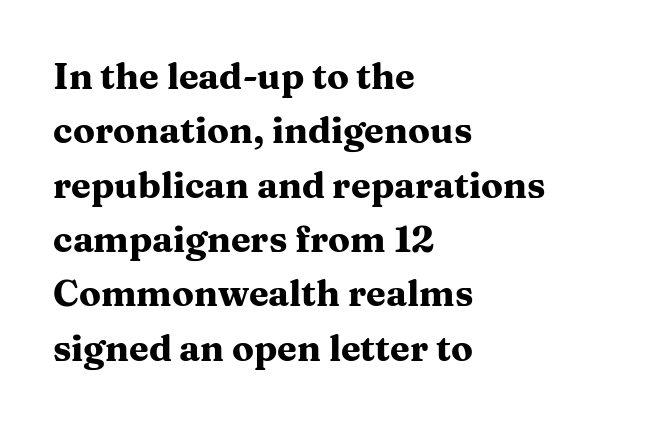
{"serif": "yes", "italic": "no", "bold": "yes", "weight": "heavy", "width": "wide", "stroke_contrast": "medium", "x_height": "medium", "monospaced": "no", "underline": "no", "align": "left", "line_spacing": "normal", "line_spacing_ratio": 1.51, "letter_spacing": "normal", "letter_spacing_em": 0.0, "glyph_px": 36}
